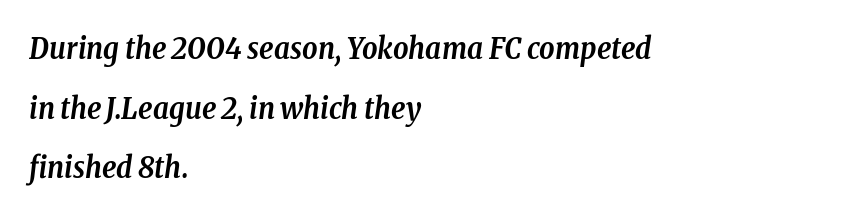
It's the slanting kind of type. In terms of letterspacing, this is plain default setting. The strip under each line holds only bare page. A serif font was chosen for this passage. A typesetter would call this proportional, since set widths differ per character. Every letter is thick-stroked: bold, no question.
